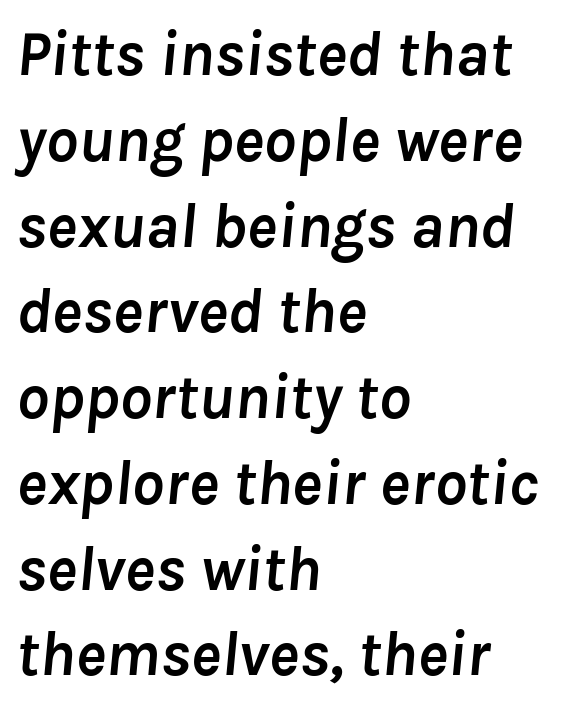
{"italic": "yes", "lean": "right", "slant_degrees": 8, "bold": "yes", "weight": "semibold", "width": "normal", "stroke_contrast": "low", "x_height": "medium", "monospaced": "no", "underline": "no", "align": "left", "line_spacing": "normal", "line_spacing_ratio": 1.34, "letter_spacing": "normal", "letter_spacing_em": 0.0, "glyph_px": 64}
